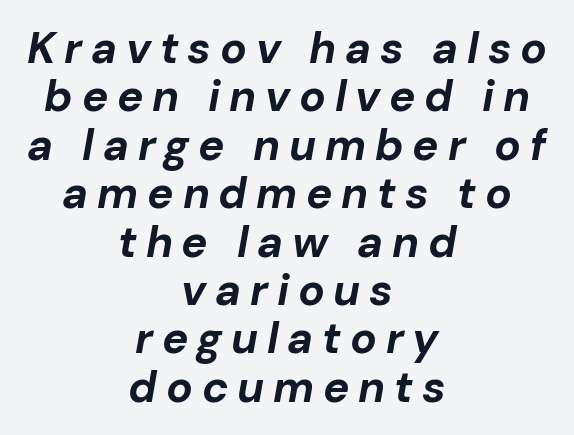
Q: Is the text bold? A: Yes.
Q: Is the text italic (slanted)? A: Yes, it leans right by about 10 degrees.
Q: Is the text underlined? A: No.
Q: How is the paragraph aligned? A: Centered.
Q: Is the spacing between letters normal or unusually wide? A: Unusually wide.
Q: Is the spacing between lines tight, normal or loose? A: Tight.
Q: Width (condensed, normal, or wide)? A: Normal.
Q: Stroke contrast? A: Low.
Q: x-height? A: Medium.
Q: Monospaced? A: No.
